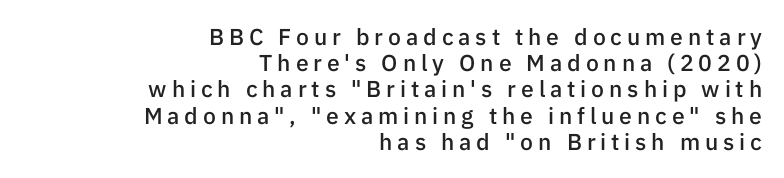
Q: Is the text bold? A: Semi-bold.
Q: Is the text italic (slanted)? A: No, it is upright.
Q: Is the text underlined? A: No.
Q: How is the paragraph aligned? A: Right-aligned.
Q: Is the spacing between letters normal or unusually wide? A: Unusually wide.
Q: Is the spacing between lines tight, normal or loose? A: Tight.
